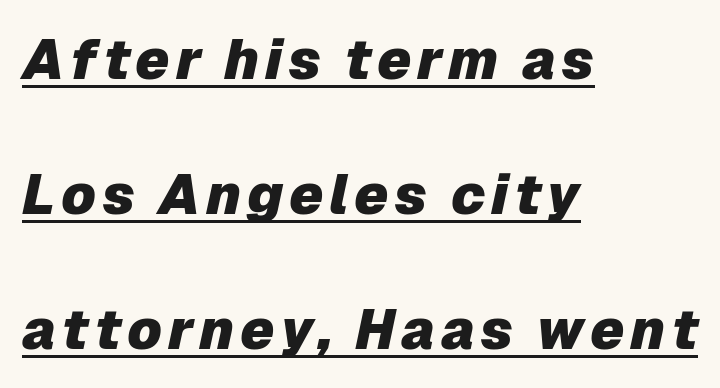
The image shows 56 px heavy type, italic (leaning right); set left-aligned, loose line spacing (2.41x), underlined; low stroke contrast and a medium x-height.
